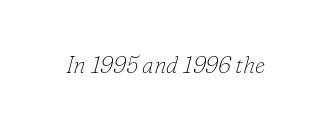
The image shows 23 px text type, italic (leaning right); set normal letter spacing, not underlined.
